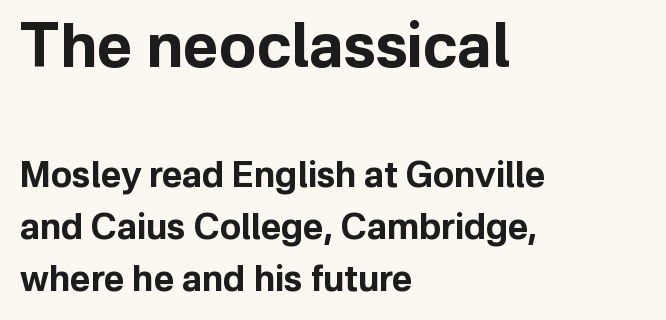
Ordinary non-slanted type is in use. This sample keeps an unexceptional amount of space between lines. All the whitespace from short lines collects on the right. Think of a printed novel: that variable character pitch is what you see here.
